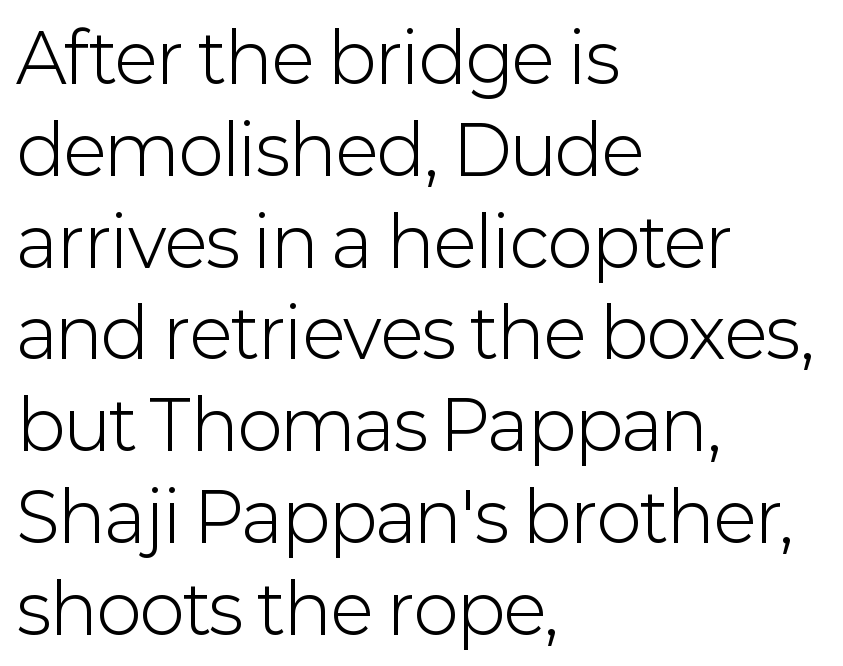
Observe the absence of serifs on each vertical stroke in this sample. Each letter keeps its own natural width here, so spacing adapts to shape. What's the leading like? Ordinary, nothing unusual. This sample uses an upright cut, with every glyph sitting square on the baseline. Where is the straight margin? On the left. The typeface has the unassuming heft of standard copy or less.
